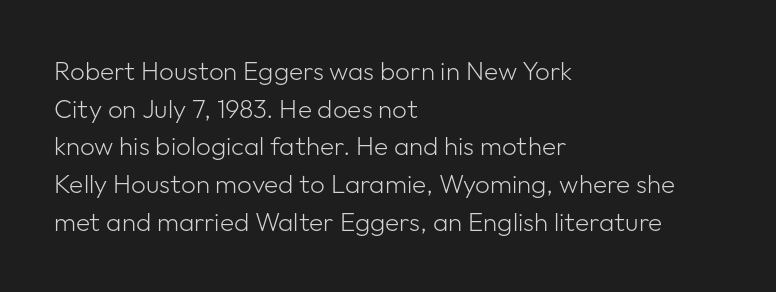
The image shows 26 px text type, upright; set left-aligned, normal line spacing (1.45x), normal letter spacing, not underlined.
